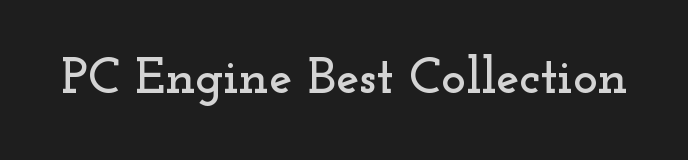
Q: Is the text italic (slanted)? A: No, it is upright.
Q: Is the typeface a serif or a sans-serif typeface? A: Serif.
Q: Is the text underlined? A: No.
Q: Is the spacing between letters normal or unusually wide? A: Normal.
Q: Width (condensed, normal, or wide)? A: Wide.
Q: Stroke contrast? A: Low.
Q: x-height? A: Small.
Q: Monospaced? A: No.
